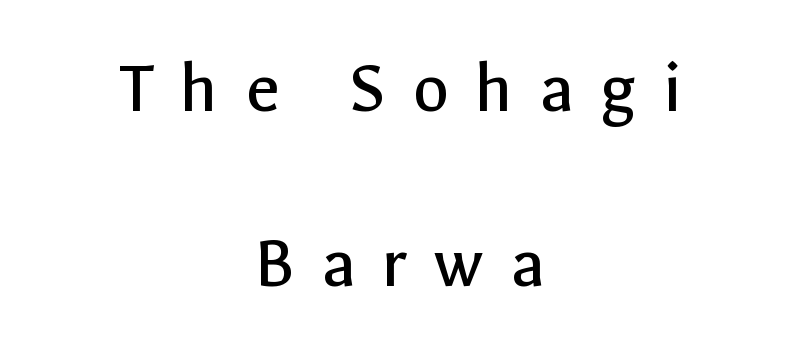
Q: Is the text bold? A: No.
Q: Is the text italic (slanted)? A: No, it is upright.
Q: Is the typeface a serif or a sans-serif typeface? A: Sans-serif.
Q: Is the text underlined? A: No.
Q: How is the paragraph aligned? A: Centered.
Q: Is the spacing between letters normal or unusually wide? A: Unusually wide.
Q: Is the spacing between lines tight, normal or loose? A: Loose.
Q: Width (condensed, normal, or wide)? A: Normal.
Q: x-height? A: Medium.
Q: Monospaced? A: No.
